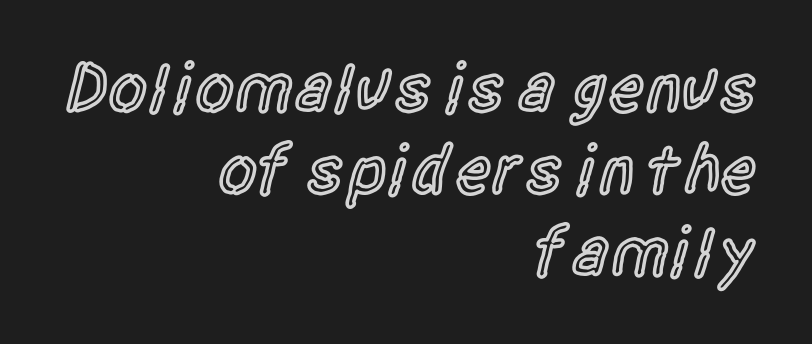
Descenders are the only things crossing below the line. The typeface chosen for these lines omits serifs. This sample has the flowing, uneven cadence of proportional lettering. These lines stack with their right ends in a neat column. Look at the tracking — it's just the regular setting, nothing added.
